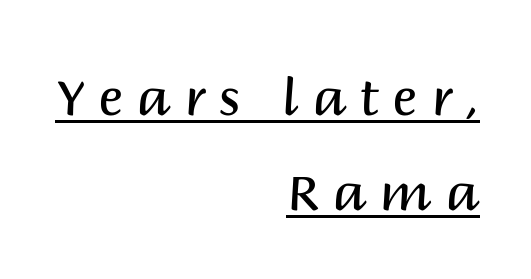
{"serif": "no", "bold": "no", "weight": "regular", "width": "normal", "stroke_contrast": "medium", "x_height": "large", "monospaced": "no", "underline": "yes", "align": "right", "line_spacing_ratio": 1.83, "letter_spacing": "wide", "letter_spacing_em": 0.26, "glyph_px": 52}
